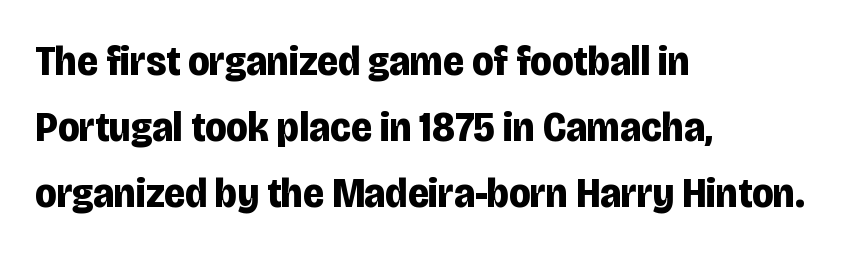
{"serif": "no", "italic": "no", "bold": "yes", "weight": "bold", "width": "condensed", "stroke_contrast": "low", "x_height": "large", "monospaced": "no", "underline": "no", "align": "left", "line_spacing": "normal", "line_spacing_ratio": 1.53, "letter_spacing": "normal", "letter_spacing_em": 0.0, "glyph_px": 43}
